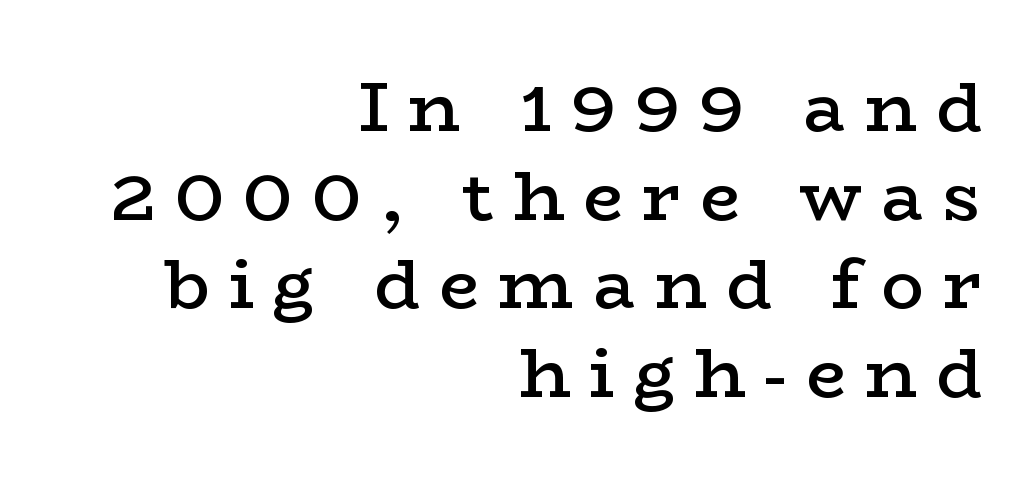
Notice the strokes are somewhat thickened but not fully heavy: this is a semibold. A roman cut, with each character standing at attention. Check under the words: just untouched page. The rendering uses a moderate line-height, typical for paragraphs. There is plenty of visible air inserted between adjacent glyphs. The rendering uses natural spacing where letterforms have individual widths.
